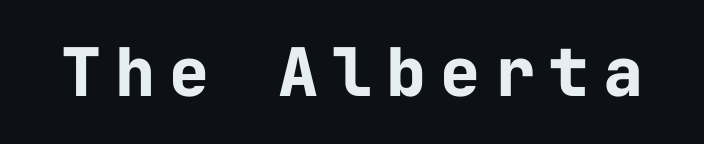
{"serif": "no", "italic": "no", "bold": "yes", "weight": "bold", "width": "normal", "stroke_contrast": "low", "x_height": "medium", "monospaced": "yes", "underline": "no", "letter_spacing": "wide", "letter_spacing_em": 0.21, "glyph_px": 67}
